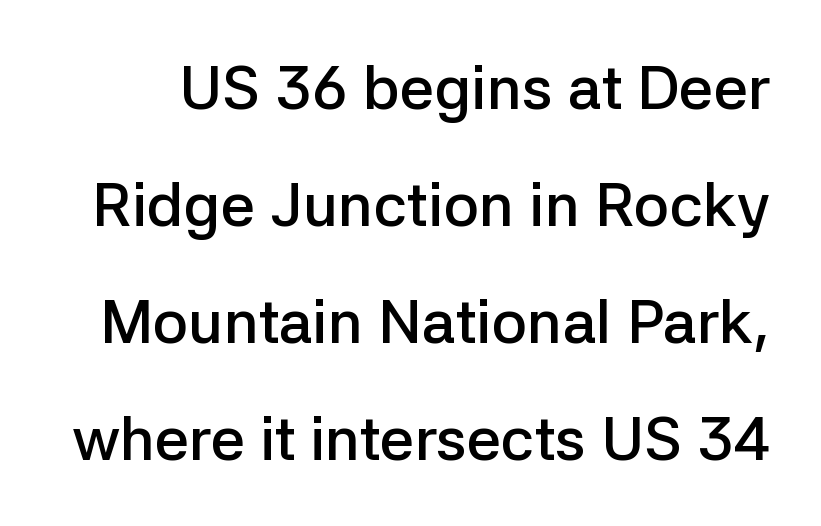
As a designer I'd log this as weight 600, semibold. In terms of leading, this rendering errs on the spacious side. The tracking reads as untouched default to a designer's eye. Characters remain perfectly vertical along every line. The string is rendered with underlining switched off.
